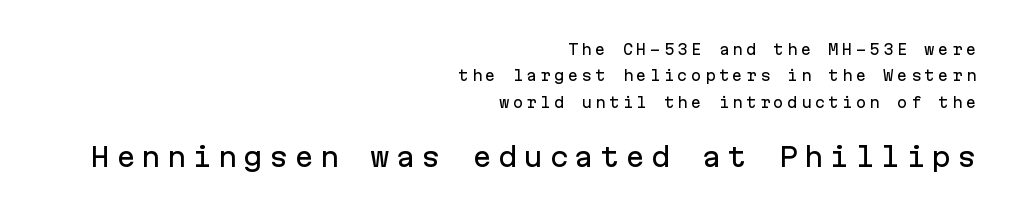
Q: Is the text italic (slanted)? A: No, it is upright.
Q: Is the text underlined? A: No.
Q: How is the paragraph aligned? A: Right-aligned.
Q: Is the spacing between letters normal or unusually wide? A: Unusually wide.
Q: Which block of text is set in a larger size, the first (top) or the second (bottom)? A: The second (bottom) one.
